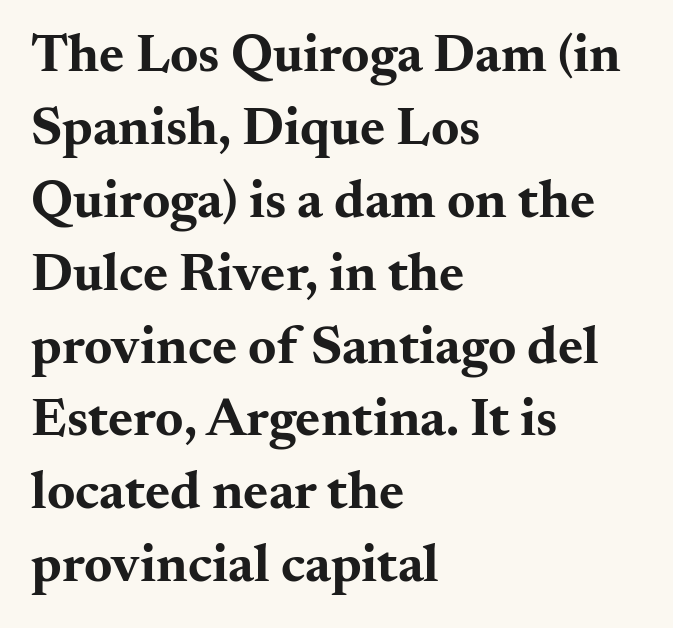
The image shows 54 px bold, wide serif type, upright; set left-aligned, normal line spacing (1.35x), normal letter spacing, not underlined; medium stroke contrast and a small x-height.
